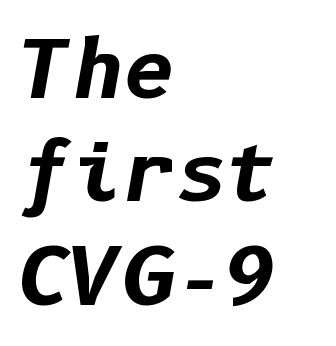
Descenders are the only things crossing below the line. As a designer I'd log this as weight 700, bold. The passage shown stacks its lines at a standard gap. Compared with ordinary roman type, these characters are visibly tilted.
